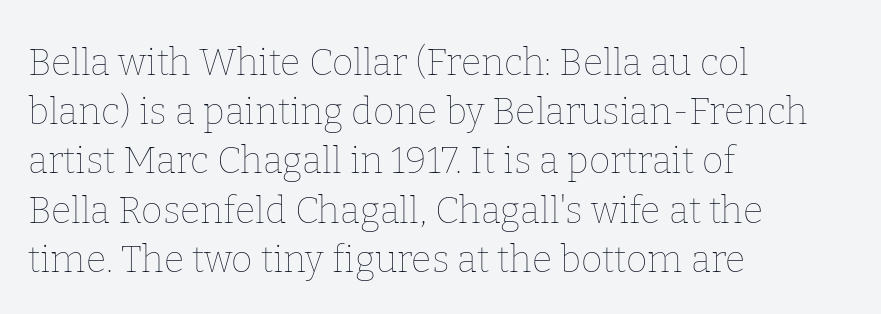
The image shows 37 px thin type, upright; set left-aligned, normal line spacing (1.33x), normal letter spacing, not underlined; low stroke contrast and a medium x-height.
